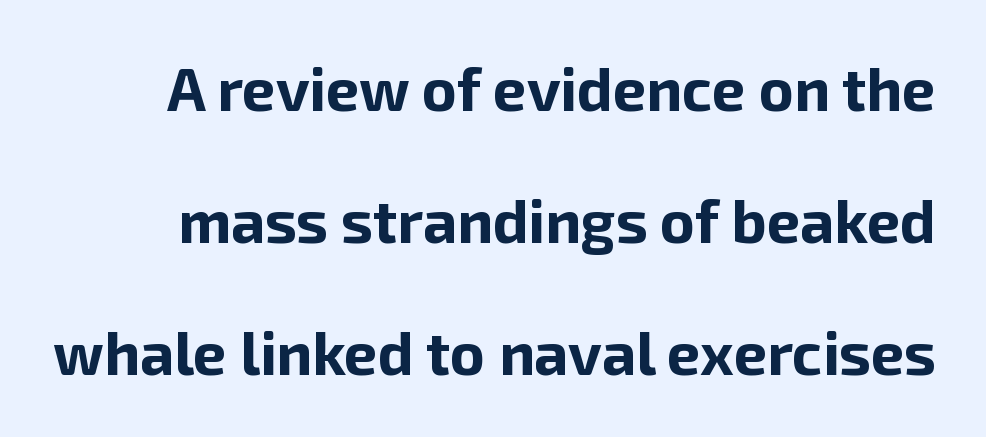
Q: Is the text bold? A: Yes.
Q: Is the text italic (slanted)? A: No, it is upright.
Q: Is the typeface a serif or a sans-serif typeface? A: Sans-serif.
Q: Is the text underlined? A: No.
Q: Is the spacing between letters normal or unusually wide? A: Normal.
Q: Is the spacing between lines tight, normal or loose? A: Loose.
Q: Width (condensed, normal, or wide)? A: Normal.
Q: Stroke contrast? A: Low.
Q: x-height? A: Medium.
Q: Monospaced? A: No.
